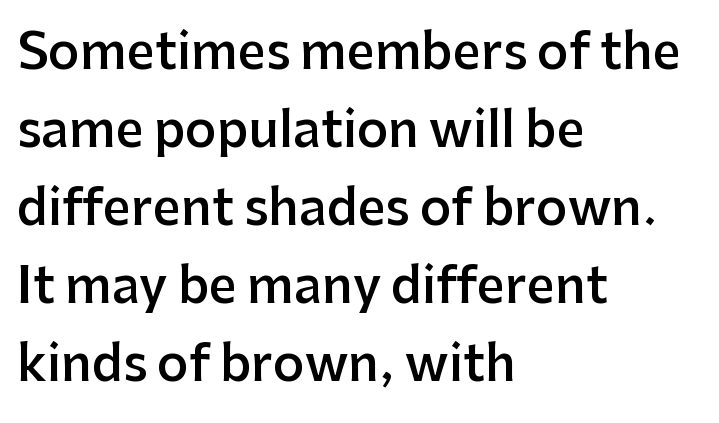
Here the designer chose a conventional face with non-uniform glyph widths. Each new line begins a customary step beneath the previous one. Serifs: no, the terminals of the letterforms are clean. The sample has been set in demibold, a notch under bold. Each word holds together tightly as a unit, with standard inter-letter gaps.
